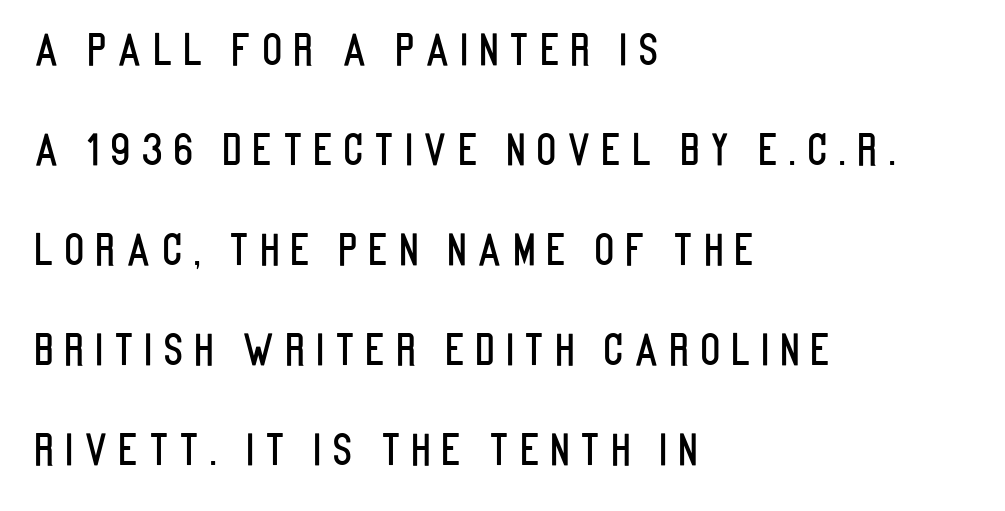
{"serif": "no", "italic": "no", "width": "condensed", "stroke_contrast": "low", "x_height": "large", "monospaced": "no", "underline": "no", "align": "left", "line_spacing": "loose", "line_spacing_ratio": 2.38, "letter_spacing": "wide", "letter_spacing_em": 0.25, "glyph_px": 42}
